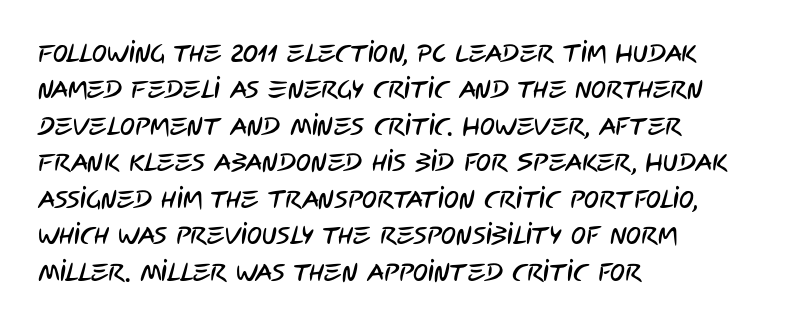
{"underline": "no", "align": "left", "line_spacing": "normal", "line_spacing_ratio": 1.46, "letter_spacing": "normal", "letter_spacing_em": 0.0, "glyph_px": 25}
